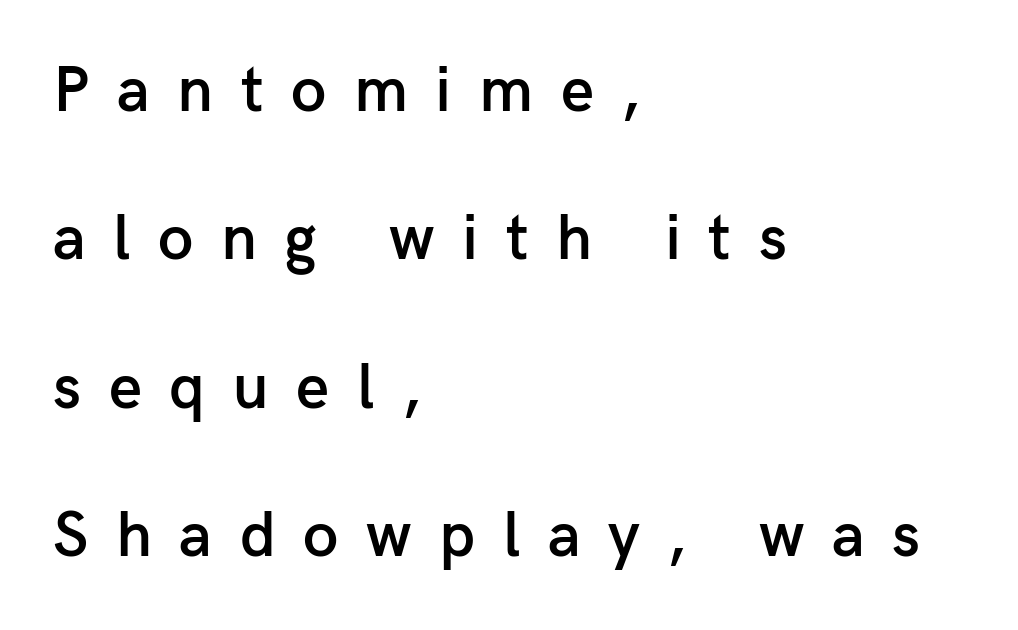
The image shows 64 px semibold sans-serif type, upright; set left-aligned, loose line spacing (2.32x), unusually wide letter spacing (+0.43 em), not underlined; low stroke contrast and a medium x-height.
